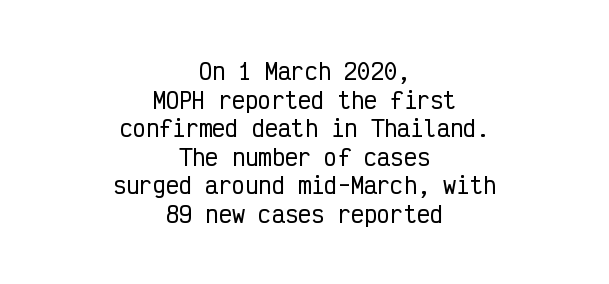
Has an underline been added? It has not. Spacing between characters is what you'd get straight out of the box. The lettering holds an erect, upright posture throughout. The compositor balanced each line on the midline.
